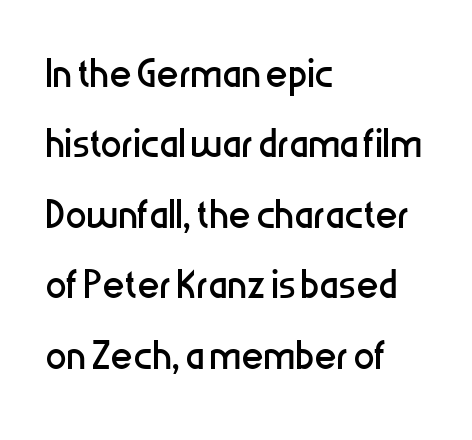
Q: Is the text bold? A: No.
Q: Is the text italic (slanted)? A: No, it is upright.
Q: Is the typeface a serif or a sans-serif typeface? A: Sans-serif.
Q: Is the text underlined? A: No.
Q: How is the paragraph aligned? A: Left-aligned.
Q: Is the spacing between letters normal or unusually wide? A: Normal.
Q: Is the spacing between lines tight, normal or loose? A: Normal.
Q: Width (condensed, normal, or wide)? A: Condensed.
Q: Stroke contrast? A: Low.
Q: x-height? A: Medium.
Q: Monospaced? A: No.
